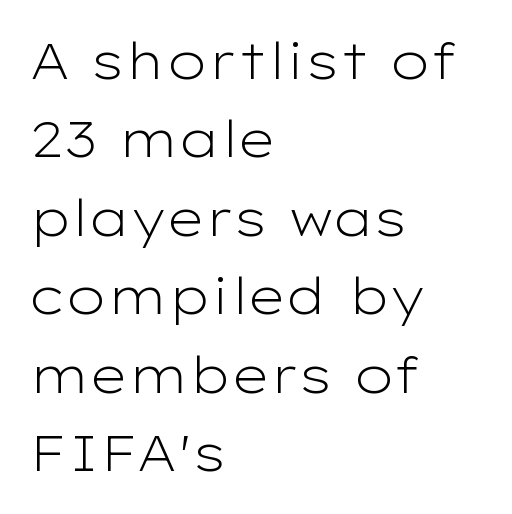
The image shows 50 px light, wide sans-serif type, upright; set left-aligned, normal line spacing (1.57x), normal letter spacing, not underlined; low stroke contrast and a medium x-height.
